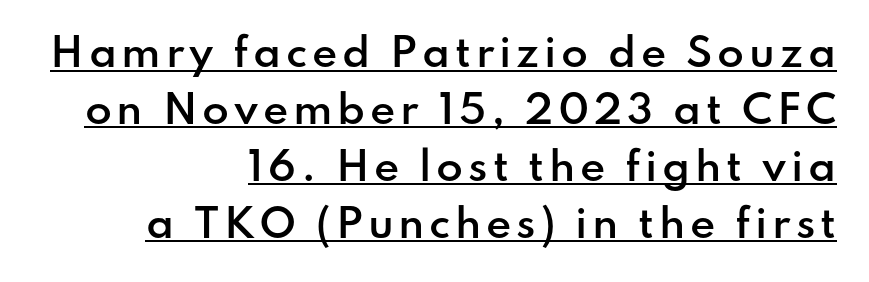
These lines were composed using upright roman letters. Grotesque or geometric, the face here clearly has no serifs. The passage shown stacks its lines at a standard gap. Is the type bold? Partly — it's a semibold, heavier than regular but not fully bold.
